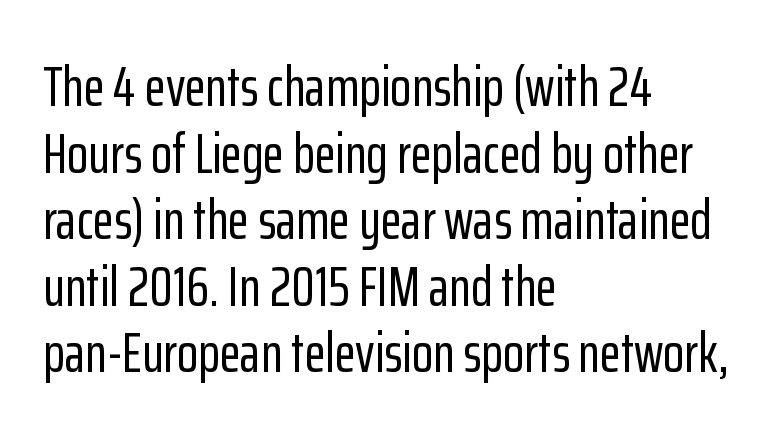
Leftover space on each line is placed entirely after the last word. Letters rest on an invisible, unmarked baseline. Looks like regular typesetting: each glyph gets only the width it needs. The horizontal fit of the characters is conventional and even. No feet cap the strokes, marking this as sans-serif type. You can tell it's not italic because the verticals are truly vertical.
